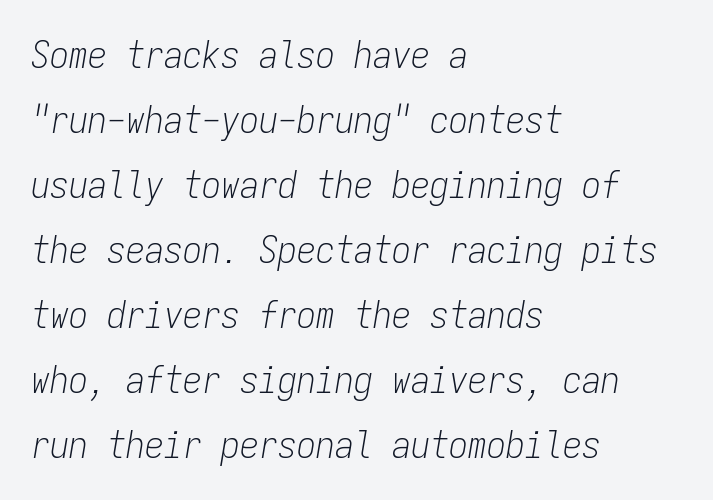
The image shows 38 px light, condensed type, italic (leaning right), monospaced; set left-aligned, line spacing 1.71x, normal letter spacing, not underlined; low stroke contrast and a medium x-height.
